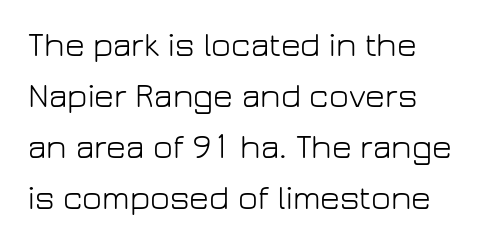
Q: Is the text bold? A: No.
Q: Is the text italic (slanted)? A: No, it is upright.
Q: Is the typeface a serif or a sans-serif typeface? A: Sans-serif.
Q: Is the text underlined? A: No.
Q: Is the spacing between letters normal or unusually wide? A: Normal.
Q: Is the spacing between lines tight, normal or loose? A: Normal.
Q: Width (condensed, normal, or wide)? A: Normal.
Q: Stroke contrast? A: Low.
Q: x-height? A: Medium.
Q: Monospaced? A: No.
